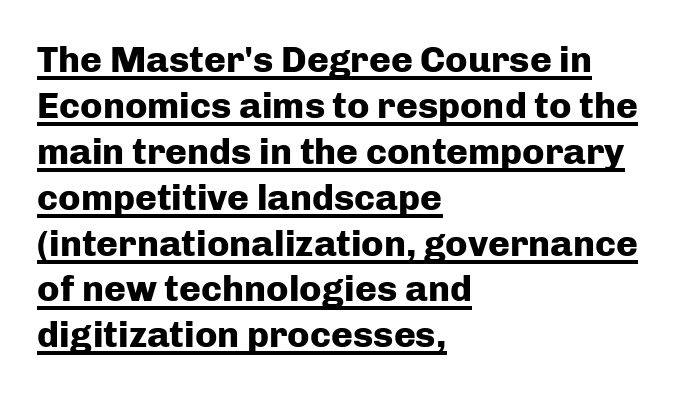
Q: Is the text bold? A: Yes.
Q: Is the text italic (slanted)? A: No, it is upright.
Q: Is the typeface a serif or a sans-serif typeface? A: Sans-serif.
Q: Is the text underlined? A: Yes.
Q: How is the paragraph aligned? A: Left-aligned.
Q: Is the spacing between letters normal or unusually wide? A: Normal.
Q: Width (condensed, normal, or wide)? A: Normal.
Q: Stroke contrast? A: Low.
Q: x-height? A: Medium.
Q: Monospaced? A: No.
